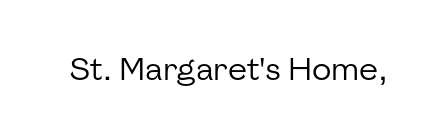
{"serif": "no", "italic": "no", "bold": "no", "weight": "regular", "width": "normal", "stroke_contrast": "low", "x_height": "medium", "monospaced": "no", "underline": "no", "letter_spacing": "normal", "letter_spacing_em": 0.0, "glyph_px": 32}
